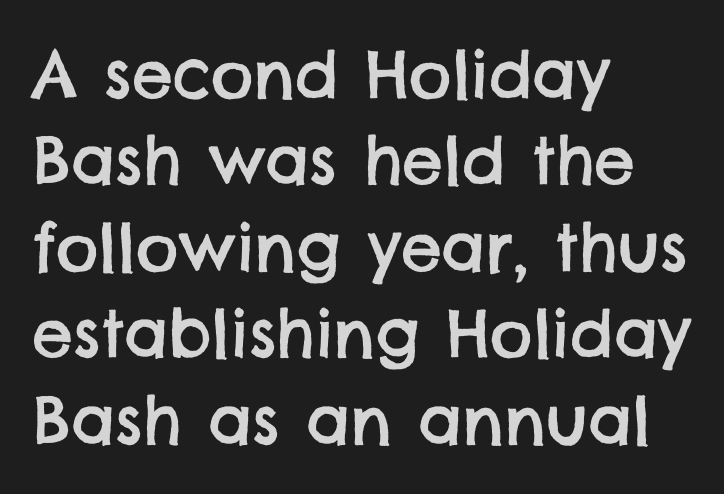
The image shows 65 px sans-serif type; set left-aligned, normal line spacing (1.33x), normal letter spacing, not underlined; low stroke contrast and a large x-height.
